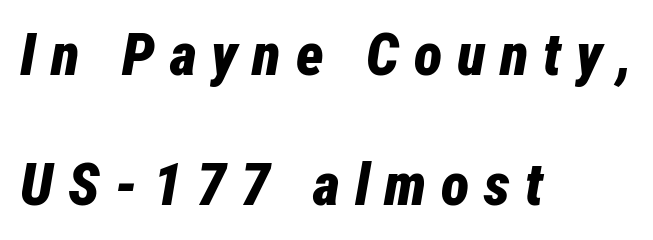
The image shows 59 px bold, condensed type, italic (leaning right); set left-aligned, loose line spacing (2.2x), unusually wide letter spacing (+0.25 em), not underlined; low stroke contrast and a medium x-height.
